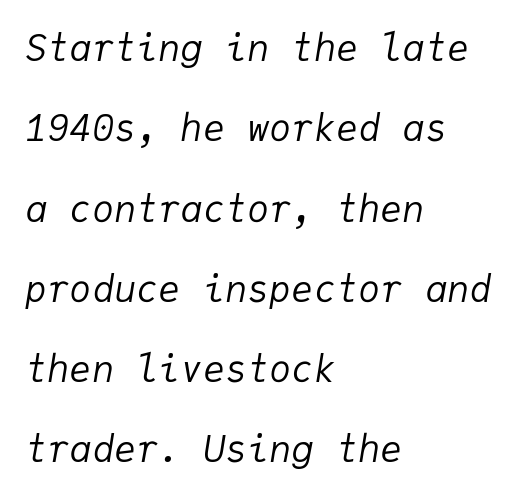
Slanted lettering throughout. Looks like terminal output: every glyph gets an equal slot. Lines of text with bare space underneath. The designer dialed line spacing up above the default.
